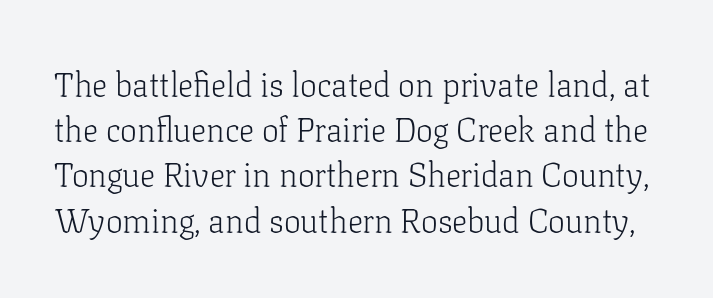
Inter-character spacing is left at the font's built-in metrics. You can tell from the footed stems that serif type was used. Weight: not bold — regular or lighter. If you drew a line through each stem, it would be perfectly vertical. A clean baseline with only descenders dipping below it.
